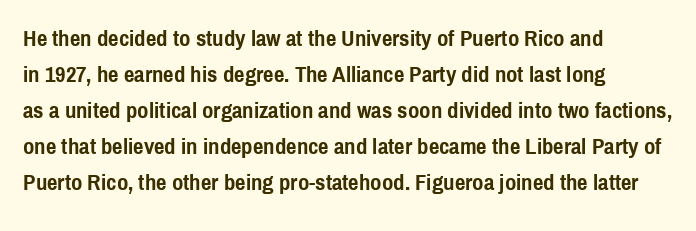
The image shows 23 px bold type, upright; set left-aligned, normal line spacing (1.56x), normal letter spacing, not underlined.
